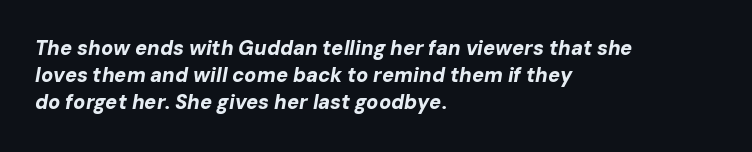
{"italic": "yes", "lean": "right", "slant_degrees": 10, "bold": "yes", "underline": "no", "align": "left", "line_spacing": "normal", "line_spacing_ratio": 1.36, "letter_spacing": "normal", "letter_spacing_em": 0.0, "glyph_px": 20}
